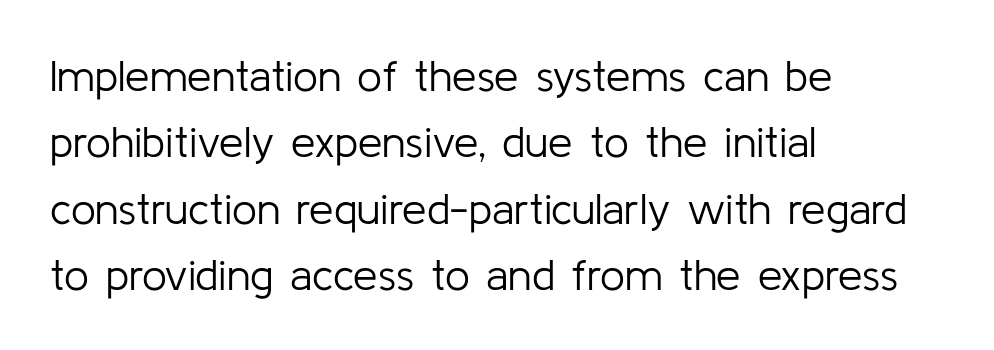
Successive baselines arrive at the customary interval. Layout note: lines flush left. The typeface has the unassuming heft of standard copy or less. Unlike a traditional serif, this face leaves its strokes unadorned. The rendering keeps characters at their native spacing. When letters stand straight like this, we call the style roman or upright.
